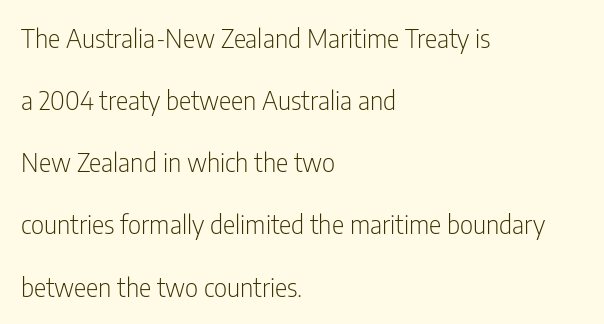
Q: Is the text bold? A: No.
Q: Is the text italic (slanted)? A: No, it is upright.
Q: Is the text underlined? A: No.
Q: How is the paragraph aligned? A: Left-aligned.
Q: Is the spacing between letters normal or unusually wide? A: Normal.
Q: Is the spacing between lines tight, normal or loose? A: Loose.
